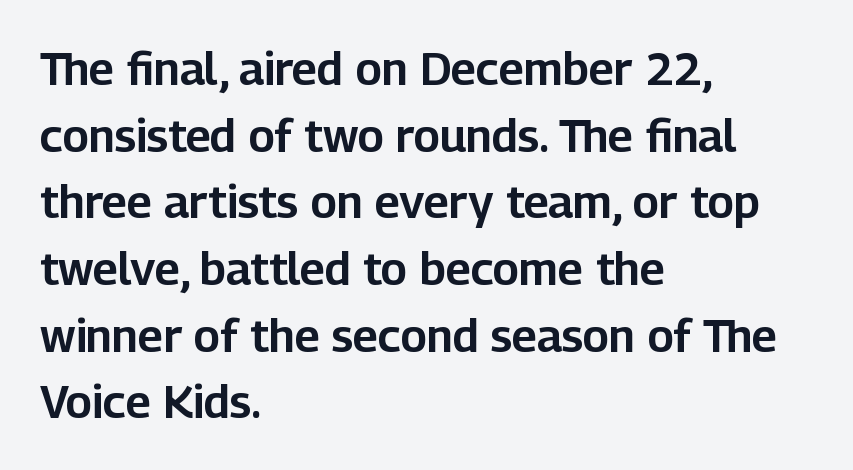
Q: Is the text italic (slanted)? A: No, it is upright.
Q: Is the typeface a serif or a sans-serif typeface? A: Sans-serif.
Q: Is the text underlined? A: No.
Q: How is the paragraph aligned? A: Left-aligned.
Q: Is the spacing between letters normal or unusually wide? A: Normal.
Q: Is the spacing between lines tight, normal or loose? A: Normal.
Q: Width (condensed, normal, or wide)? A: Normal.
Q: Stroke contrast? A: Low.
Q: x-height? A: Medium.
Q: Monospaced? A: No.
